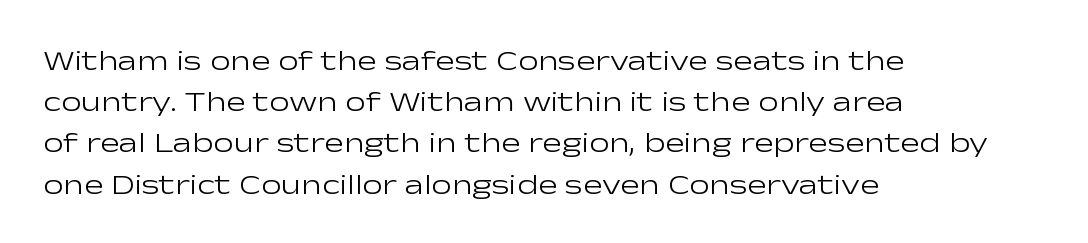
{"serif": "no", "italic": "no", "bold": "no", "weight": "light", "width": "wide", "stroke_contrast": "low", "x_height": "medium", "monospaced": "no", "underline": "no", "align": "left", "line_spacing": "normal", "line_spacing_ratio": 1.42, "letter_spacing": "normal", "letter_spacing_em": 0.0, "glyph_px": 29}
